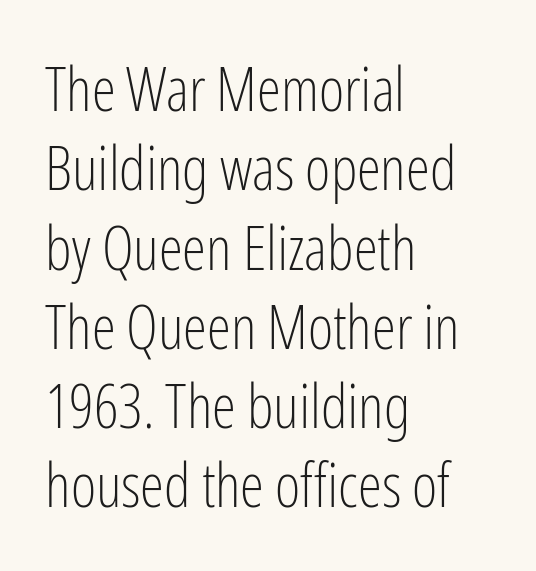
Q: Is the text bold? A: No.
Q: Is the text italic (slanted)? A: No, it is upright.
Q: Is the typeface a serif or a sans-serif typeface? A: Sans-serif.
Q: Is the text underlined? A: No.
Q: How is the paragraph aligned? A: Left-aligned.
Q: Is the spacing between letters normal or unusually wide? A: Normal.
Q: Is the spacing between lines tight, normal or loose? A: Normal.
Q: Width (condensed, normal, or wide)? A: Condensed.
Q: Stroke contrast? A: Low.
Q: x-height? A: Medium.
Q: Monospaced? A: No.
